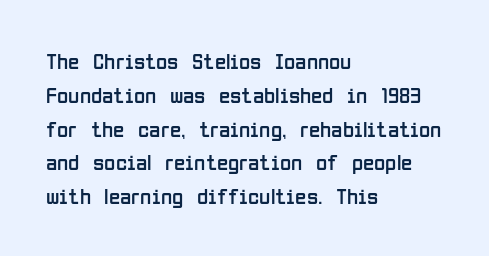
The image shows 23 px text type, upright; set left-aligned, normal line spacing (1.47x), normal letter spacing, not underlined.
